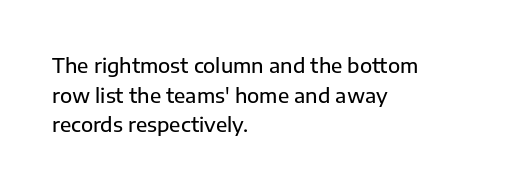
{"italic": "no", "underline": "no", "align": "left", "line_spacing": "normal", "line_spacing_ratio": 1.48, "letter_spacing": "normal", "letter_spacing_em": 0.0, "glyph_px": 20}
